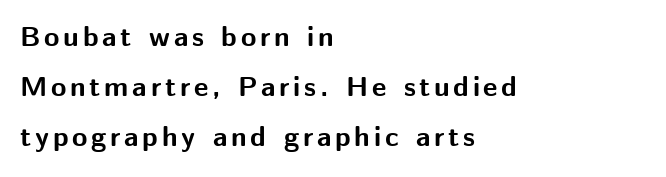
{"serif": "no", "italic": "no", "bold": "yes", "weight": "bold", "width": "normal", "stroke_contrast": "medium", "x_height": "medium", "monospaced": "no", "underline": "no", "align": "left", "line_spacing_ratio": 1.79, "glyph_px": 28}
